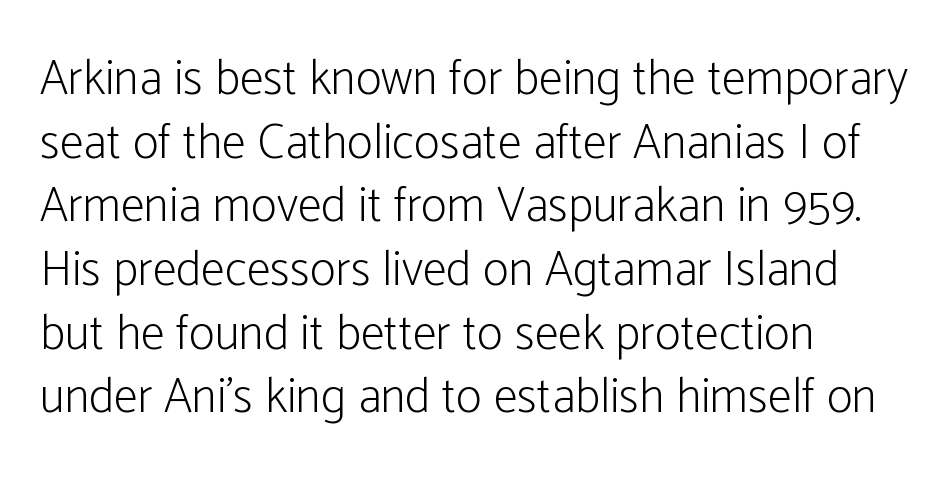
Q: Is the text bold? A: No.
Q: Is the text italic (slanted)? A: No, it is upright.
Q: Is the typeface a serif or a sans-serif typeface? A: Sans-serif.
Q: Is the text underlined? A: No.
Q: How is the paragraph aligned? A: Left-aligned.
Q: Is the spacing between letters normal or unusually wide? A: Normal.
Q: Is the spacing between lines tight, normal or loose? A: Normal.
Q: Width (condensed, normal, or wide)? A: Condensed.
Q: Stroke contrast? A: Low.
Q: x-height? A: Medium.
Q: Monospaced? A: No.
